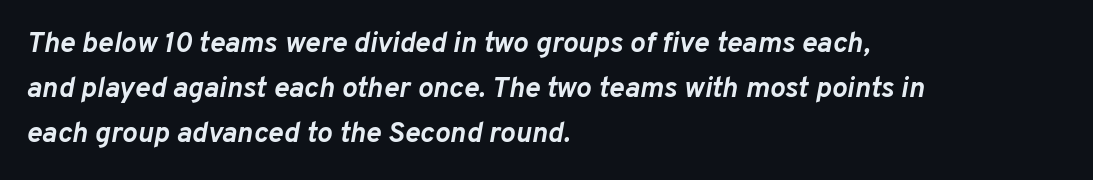
{"italic": "yes", "lean": "right", "slant_degrees": 10, "bold": "yes", "weight": "semibold", "width": "normal", "stroke_contrast": "low", "x_height": "medium", "monospaced": "no", "underline": "no", "align": "left", "line_spacing": "normal", "line_spacing_ratio": 1.55, "letter_spacing": "normal", "letter_spacing_em": 0.0, "glyph_px": 29}
